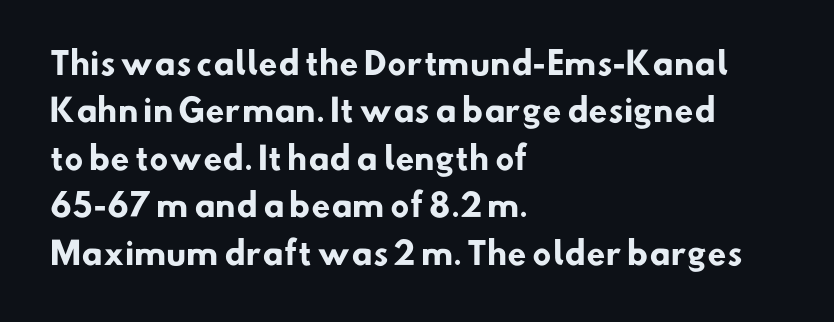
The image shows 31 px heavy sans-serif type; set left-aligned, normal line spacing (1.53x), normal letter spacing, not underlined; low stroke contrast and a small x-height.
